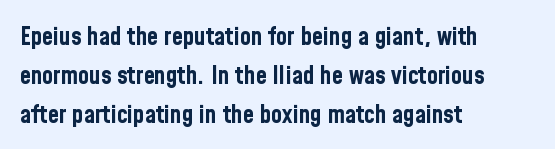
The image shows 25 px bold type, upright; set left-aligned, normal line spacing (1.56x), normal letter spacing, not underlined.
